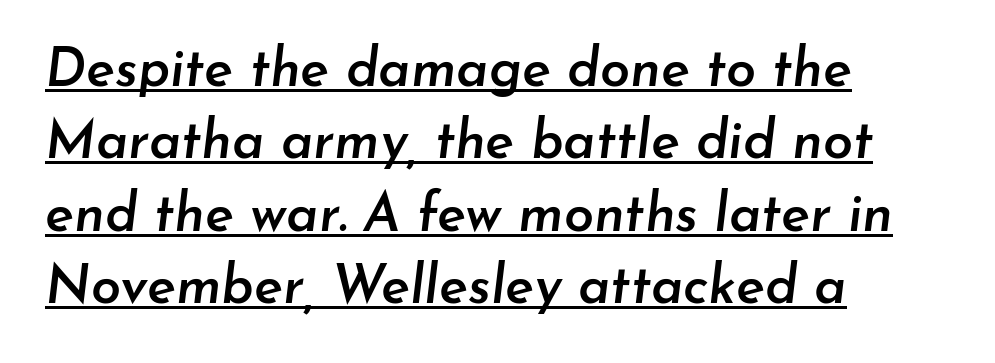
{"italic": "yes", "lean": "right", "slant_degrees": 7, "bold": "semi", "weight": "semibold", "width": "normal", "stroke_contrast": "low", "x_height": "small", "monospaced": "no", "underline": "yes", "align": "left", "line_spacing": "normal", "line_spacing_ratio": 1.34, "letter_spacing": "normal", "letter_spacing_em": 0.0, "glyph_px": 54}
